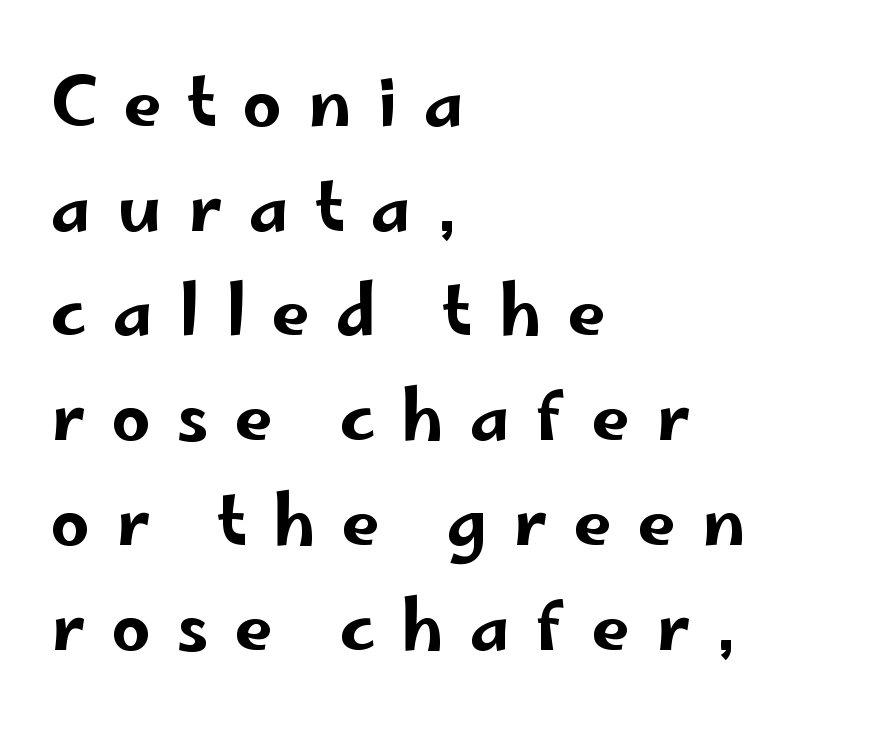
Line spacing here is normal. Tall strokes in this sample are plumb rather than angled. Check where the strokes stop: nothing finishes them off — pure sans. Someone cranked the tracking dial way up on this one.
